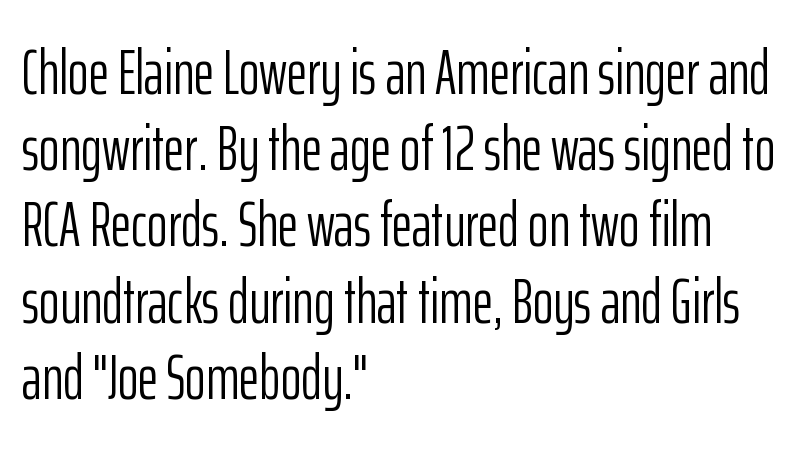
The image shows 63 px light, condensed sans-serif type, upright; set left-aligned, line spacing 1.21x, normal letter spacing, not underlined; low stroke contrast and a medium x-height.
